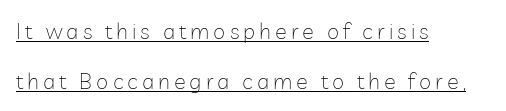
Q: Is the text bold? A: No.
Q: Is the text italic (slanted)? A: No, it is upright.
Q: Is the text underlined? A: Yes.
Q: How is the paragraph aligned? A: Left-aligned.
Q: Is the spacing between lines tight, normal or loose? A: Loose.
